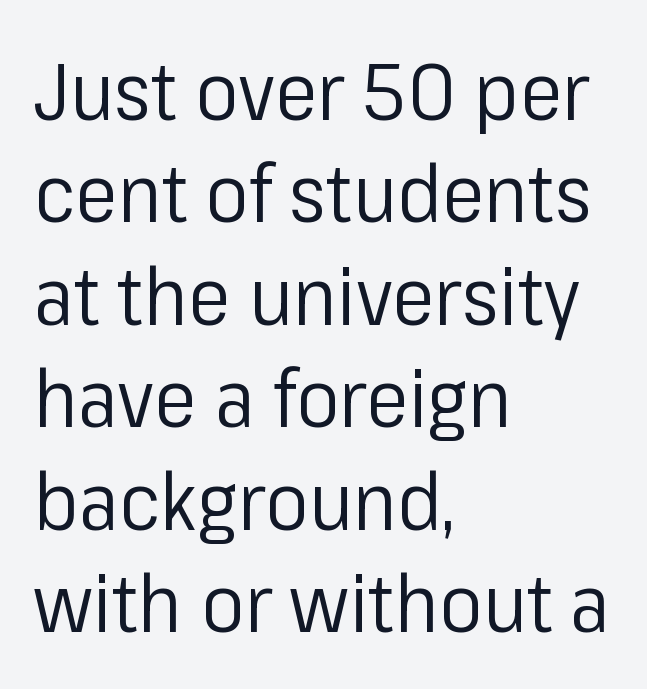
{"serif": "no", "italic": "no", "bold": "no", "weight": "regular", "width": "normal", "stroke_contrast": "low", "x_height": "medium", "monospaced": "no", "underline": "no", "align": "left", "line_spacing": "normal", "line_spacing_ratio": 1.28, "letter_spacing": "normal", "letter_spacing_em": 0.0, "glyph_px": 80}
